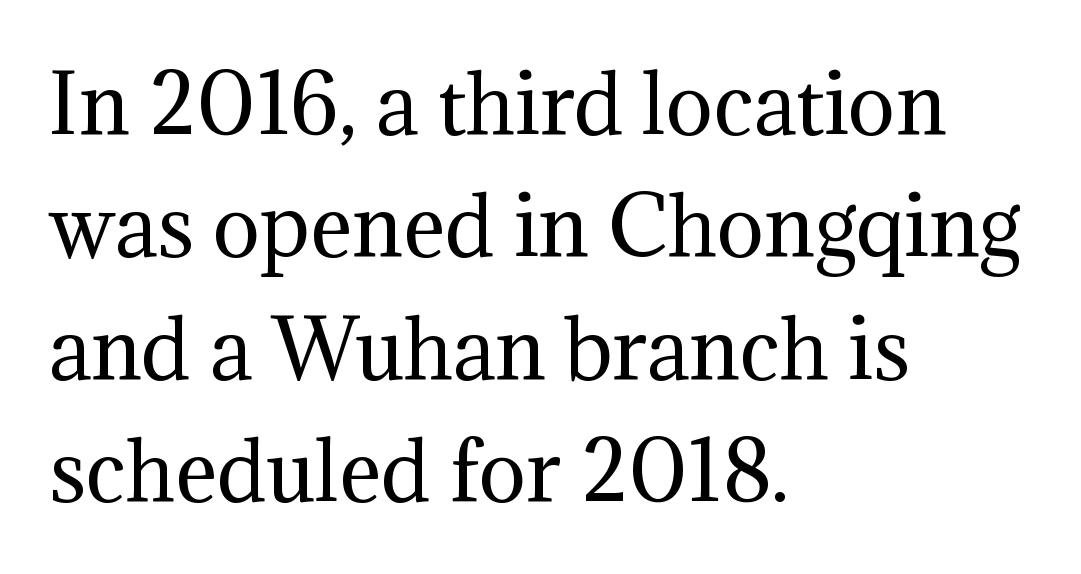
The image shows 79 px regular-weight serif type, upright; set left-aligned, normal line spacing (1.55x), normal letter spacing, not underlined; medium stroke contrast and a medium x-height.
